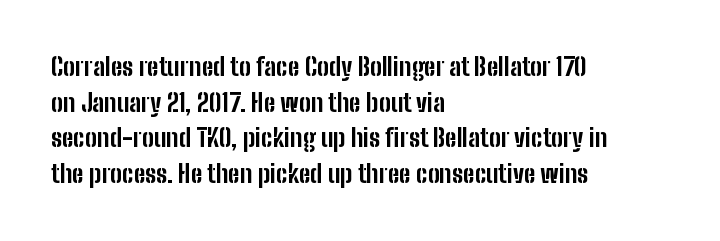
{"italic": "no", "bold": "yes", "underline": "no", "align": "left", "line_spacing": "normal", "line_spacing_ratio": 1.43, "letter_spacing": "normal", "letter_spacing_em": 0.0, "glyph_px": 25}
